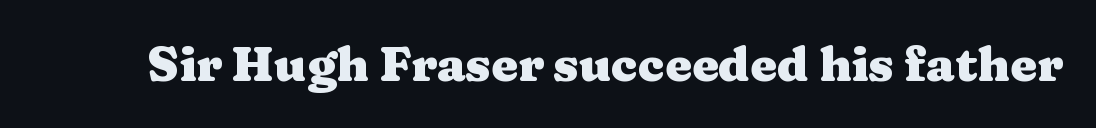
{"serif": "yes", "italic": "no", "bold": "yes", "weight": "heavy", "width": "wide", "stroke_contrast": "medium", "x_height": "medium", "monospaced": "no", "underline": "no", "letter_spacing": "normal", "letter_spacing_em": 0.0, "glyph_px": 48}
